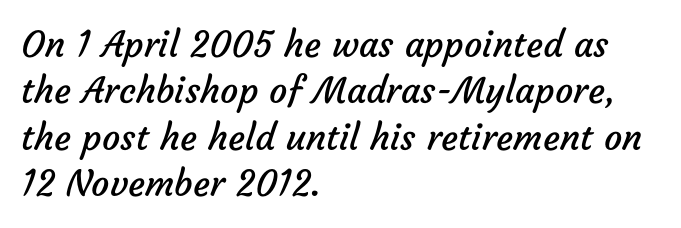
Students, note that the glyphs here touch the page at normal intervals. The passage shown stacks its lines at a standard gap. This rendering features lettering with no underline. The letters look calm and open, with moderate or lighter stems.
